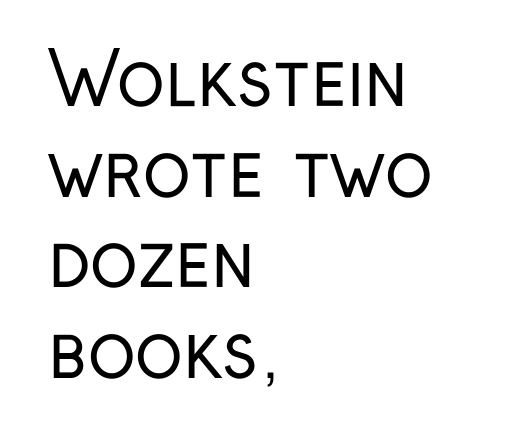
The image shows 72 px regular-weight, condensed sans-serif type, upright; set left-aligned, normal line spacing (1.26x), normal letter spacing, not underlined; low stroke contrast and a medium x-height.
